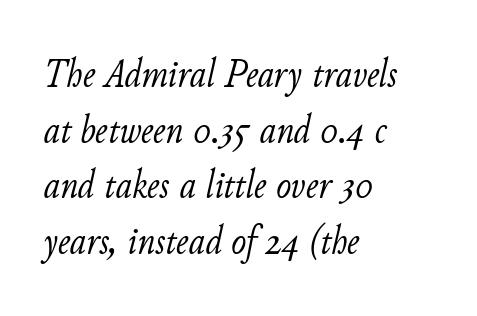
The image shows 40 px light type, italic (leaning right); set left-aligned, normal line spacing (1.39x), normal letter spacing, not underlined; low stroke contrast and a small x-height.
